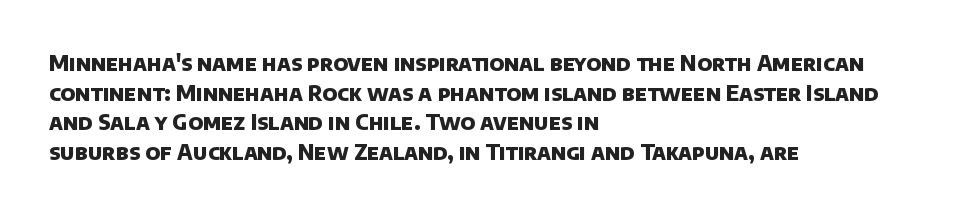
Q: Is the text bold? A: Yes.
Q: Is the text underlined? A: No.
Q: How is the paragraph aligned? A: Left-aligned.
Q: Is the spacing between letters normal or unusually wide? A: Normal.
Q: Is the spacing between lines tight, normal or loose? A: Normal.
